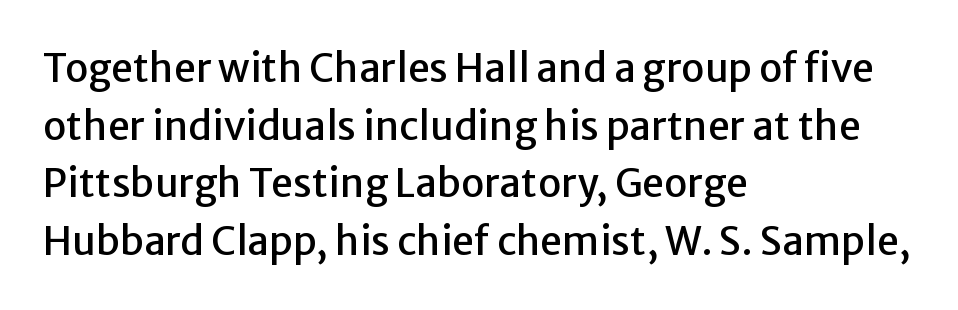
Q: Is the text italic (slanted)? A: No, it is upright.
Q: Is the typeface a serif or a sans-serif typeface? A: Sans-serif.
Q: Is the text underlined? A: No.
Q: How is the paragraph aligned? A: Left-aligned.
Q: Is the spacing between letters normal or unusually wide? A: Normal.
Q: Is the spacing between lines tight, normal or loose? A: Normal.
Q: Width (condensed, normal, or wide)? A: Normal.
Q: Stroke contrast? A: Low.
Q: x-height? A: Medium.
Q: Monospaced? A: No.
